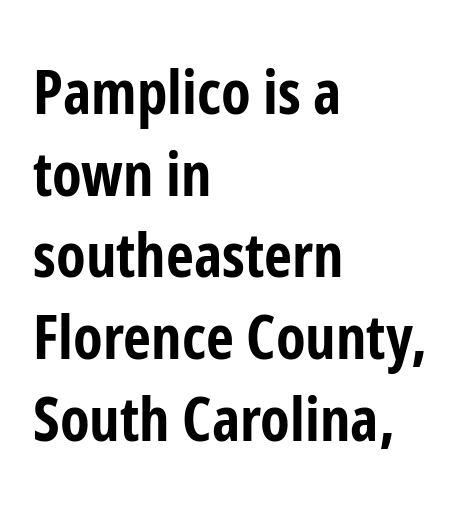
Q: Is the text bold? A: Yes.
Q: Is the text italic (slanted)? A: No, it is upright.
Q: Is the typeface a serif or a sans-serif typeface? A: Sans-serif.
Q: Is the text underlined? A: No.
Q: How is the paragraph aligned? A: Left-aligned.
Q: Is the spacing between letters normal or unusually wide? A: Normal.
Q: Is the spacing between lines tight, normal or loose? A: Normal.
Q: Width (condensed, normal, or wide)? A: Condensed.
Q: Stroke contrast? A: Low.
Q: x-height? A: Medium.
Q: Monospaced? A: No.
